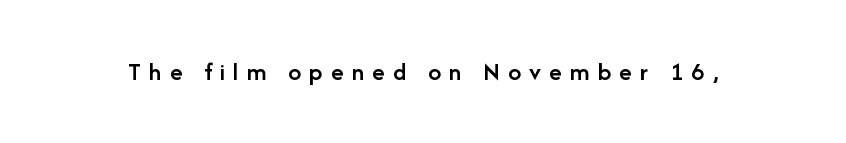
The image shows 26 px text type, upright; set unusually wide letter spacing (+0.31 em), not underlined.
